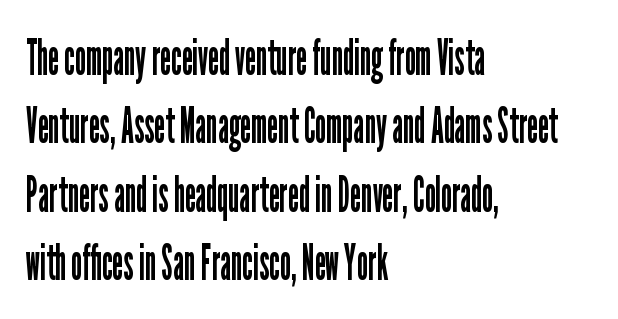
{"serif": "no", "italic": "no", "bold": "no", "weight": "regular", "width": "condensed", "stroke_contrast": "low", "x_height": "medium", "monospaced": "no", "underline": "no", "align": "left", "line_spacing": "normal", "line_spacing_ratio": 1.37, "letter_spacing": "normal", "letter_spacing_em": 0.0, "glyph_px": 50}
